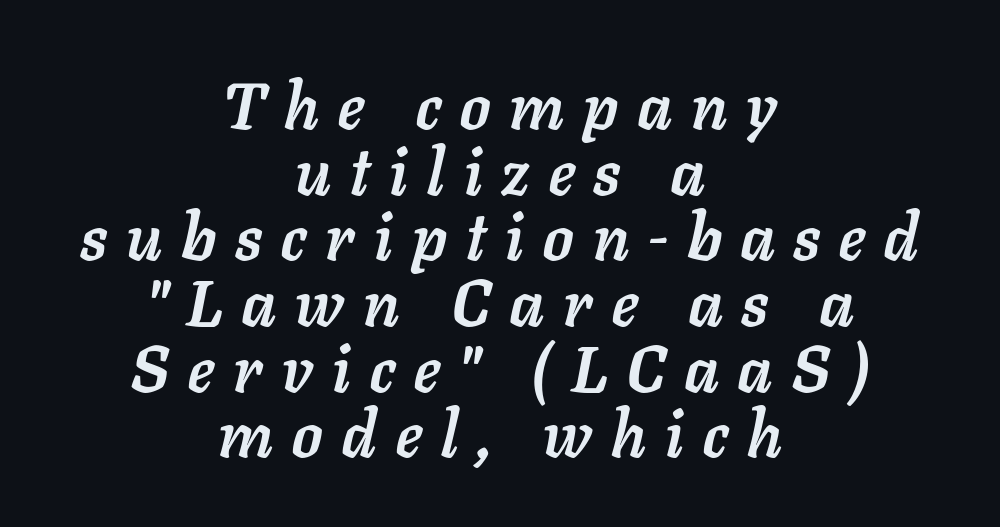
The horizontal fit of the characters is loose and conspicuously gappy. The line-height multiplier appears low, near solid setting. Clear beneath every line of the passage. Slanted lettering throughout. The setting favours the middle, as headings and verse often do. The passage shown is typed in a proportional face where columns would drift.
